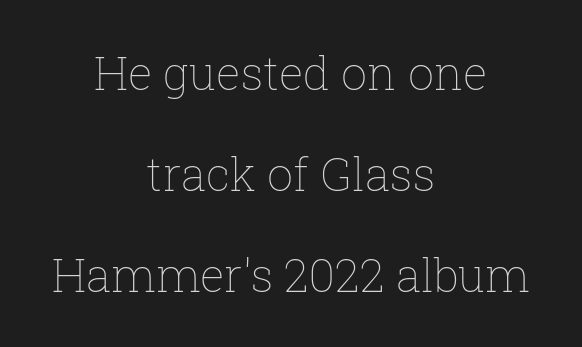
The image shows 46 px thin type, upright; set centered, loose line spacing (2.2x), normal letter spacing, not underlined; low stroke contrast and a medium x-height.
